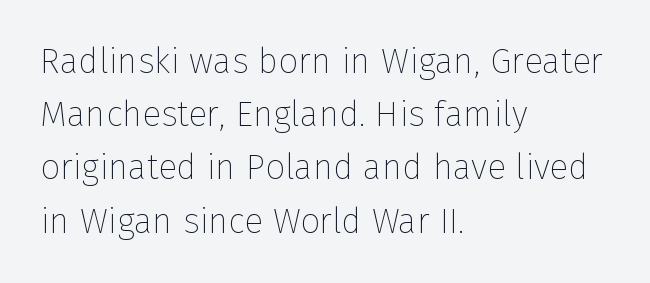
{"serif": "no", "italic": "no", "bold": "no", "weight": "thin", "width": "normal", "stroke_contrast": "low", "x_height": "medium", "monospaced": "no", "underline": "no", "align": "left", "line_spacing": "normal", "line_spacing_ratio": 1.52, "letter_spacing": "normal", "letter_spacing_em": 0.0, "glyph_px": 35}
